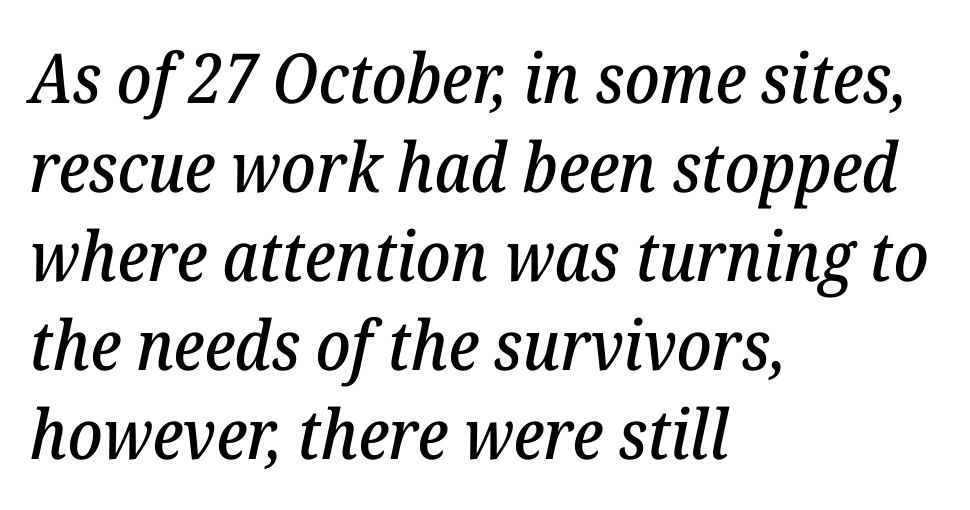
The image shows 69 px serif type, italic (leaning right); set left-aligned, normal line spacing (1.29x), normal letter spacing, not underlined; low stroke contrast and a medium x-height.
